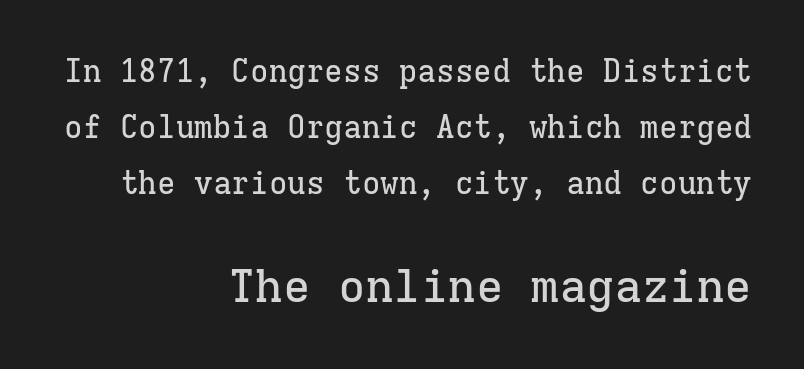
Is this a fixed-width face? Yes — each glyph sits in an identical cell. Only glyphs here, with clear space below each row. When letters stand straight like this, we call the style roman or upright. Bigger letters appear in the bottom chunk; the top chunk is reduced. A typesetter would label this face a serif.
